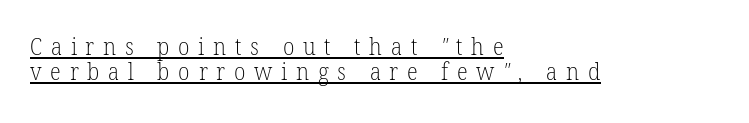
The image shows 23 px text type; set left-aligned, tight line spacing (1.09x), unusually wide letter spacing (+0.38 em), underlined.
